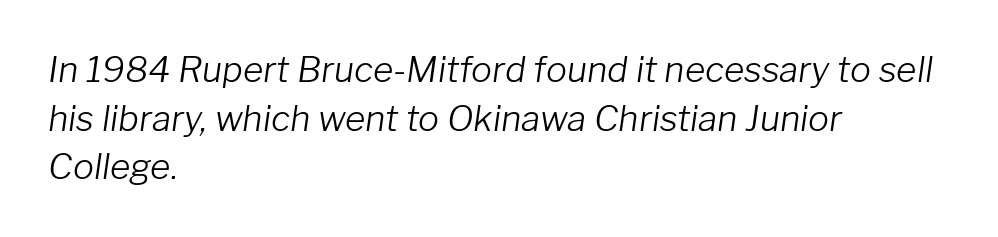
The image shows 35 px light type, italic (leaning right); set left-aligned, normal line spacing (1.39x), normal letter spacing, not underlined; low stroke contrast and a medium x-height.
